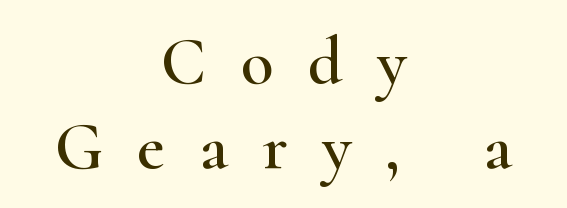
{"serif": "yes", "italic": "no", "width": "wide", "stroke_contrast": "high", "x_height": "small", "monospaced": "no", "underline": "no", "align": "center", "line_spacing": "normal", "line_spacing_ratio": 1.25, "letter_spacing": "wide", "letter_spacing_em": 0.5, "glyph_px": 68}
